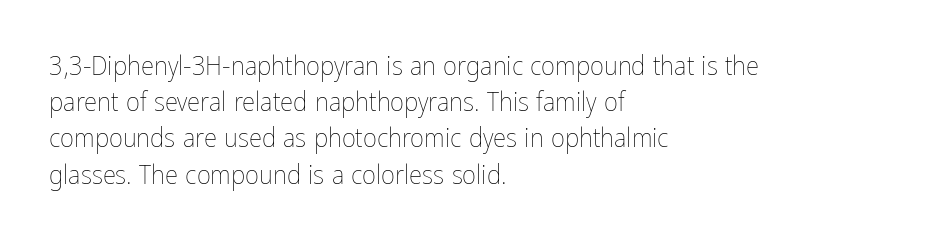
{"italic": "no", "bold": "no", "underline": "no", "align": "left", "line_spacing": "normal", "line_spacing_ratio": 1.34, "letter_spacing": "normal", "letter_spacing_em": 0.0, "glyph_px": 27}
